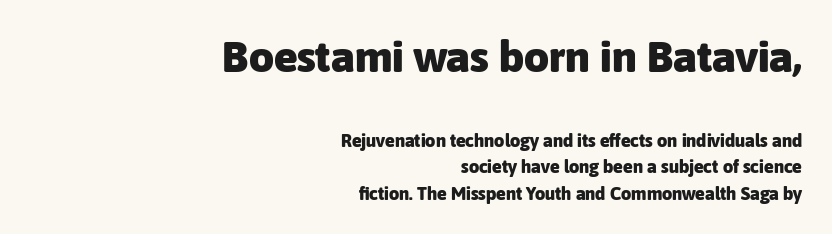
{"serif": "no", "italic": "no", "bold": "yes", "weight": "heavy", "width": "normal", "stroke_contrast": "low", "x_height": "medium", "monospaced": "no", "underline": "no", "align": "right", "line_spacing": "normal", "line_spacing_ratio": 1.47, "letter_spacing": "normal", "letter_spacing_em": 0.0, "larger_block": "first", "size_ratio": 2.44, "glyph_px": 44}
